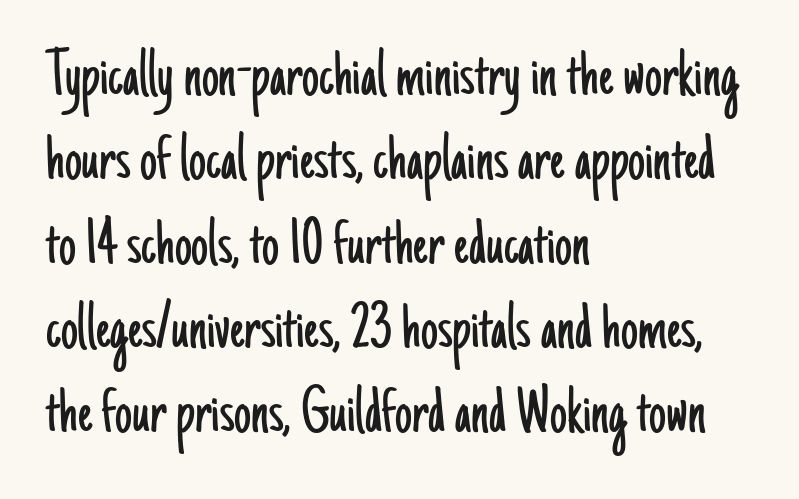
{"serif": "no", "italic": "no", "bold": "no", "weight": "light", "width": "condensed", "stroke_contrast": "low", "x_height": "small", "monospaced": "no", "underline": "no", "align": "left", "line_spacing_ratio": 1.24, "letter_spacing": "normal", "letter_spacing_em": 0.0, "glyph_px": 68}
